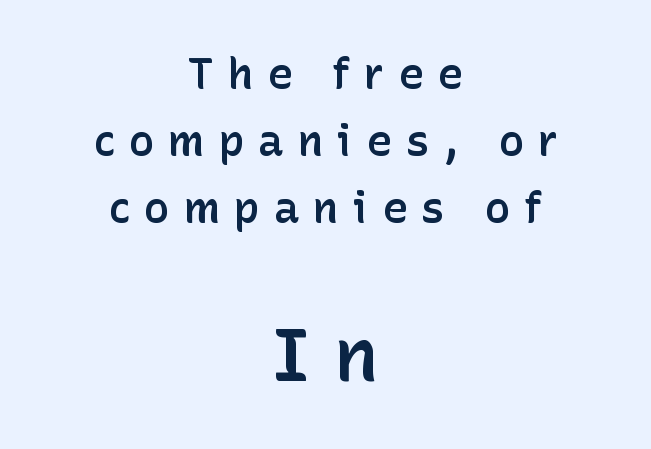
Q: Is the text bold? A: Semi-bold.
Q: Is the text italic (slanted)? A: No, it is upright.
Q: Is the typeface a serif or a sans-serif typeface? A: Sans-serif.
Q: Is the text underlined? A: No.
Q: How is the paragraph aligned? A: Centered.
Q: Is the spacing between letters normal or unusually wide? A: Unusually wide.
Q: Is the spacing between lines tight, normal or loose? A: Normal.
Q: Which block of text is set in a larger size, the first (top) or the second (bottom)? A: The second (bottom) one.
Q: Width (condensed, normal, or wide)? A: Normal.
Q: Stroke contrast? A: Low.
Q: x-height? A: Medium.
Q: Monospaced? A: No.
